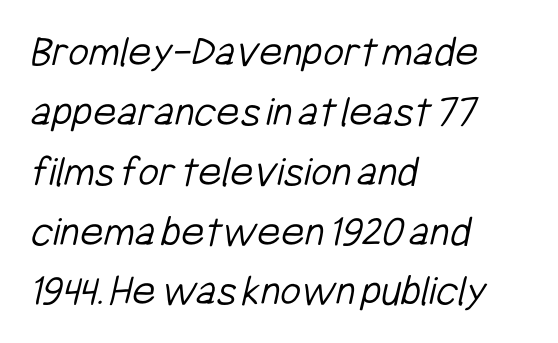
The image shows 45 px light, condensed sans-serif type; set left-aligned, normal line spacing (1.33x), normal letter spacing, not underlined; low stroke contrast and a medium x-height.
